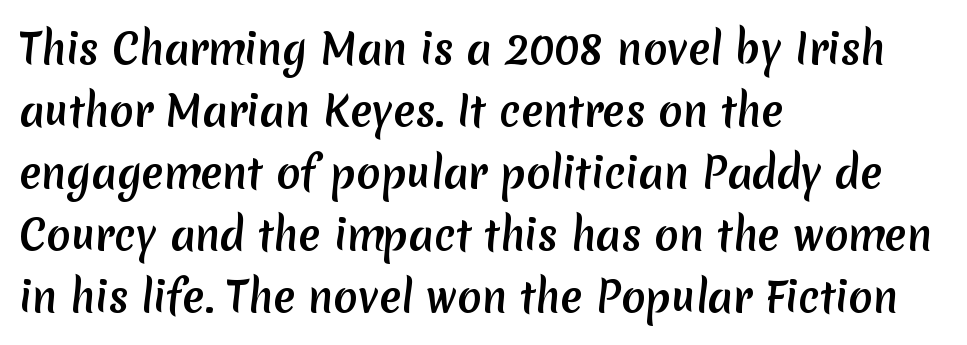
{"serif": "no", "width": "normal", "stroke_contrast": "medium", "x_height": "medium", "monospaced": "no", "underline": "no", "align": "left", "line_spacing": "normal", "line_spacing_ratio": 1.55, "letter_spacing": "normal", "letter_spacing_em": 0.0, "glyph_px": 40}
